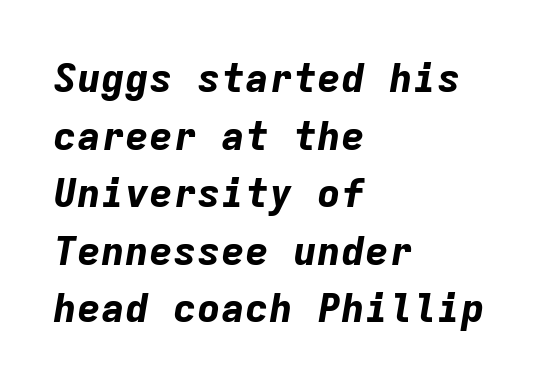
{"italic": "yes", "lean": "right", "slant_degrees": 9, "bold": "yes", "weight": "bold", "width": "normal", "stroke_contrast": "low", "x_height": "medium", "monospaced": "yes", "underline": "no", "align": "left", "line_spacing": "normal", "line_spacing_ratio": 1.44, "letter_spacing": "normal", "letter_spacing_em": 0.0, "glyph_px": 40}
